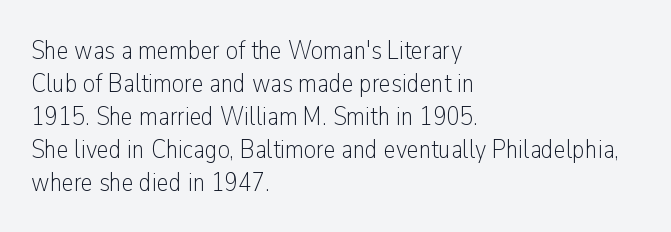
{"italic": "no", "bold": "no", "underline": "no", "align": "left", "line_spacing_ratio": 1.22, "letter_spacing": "normal", "letter_spacing_em": 0.0, "glyph_px": 27}
